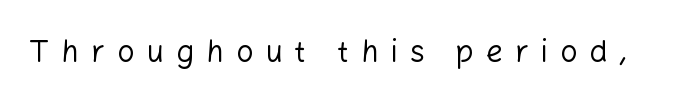
The image shows 30 px regular-weight sans-serif type, upright; set unusually wide letter spacing (+0.4 em), not underlined; low stroke contrast and a medium x-height.
